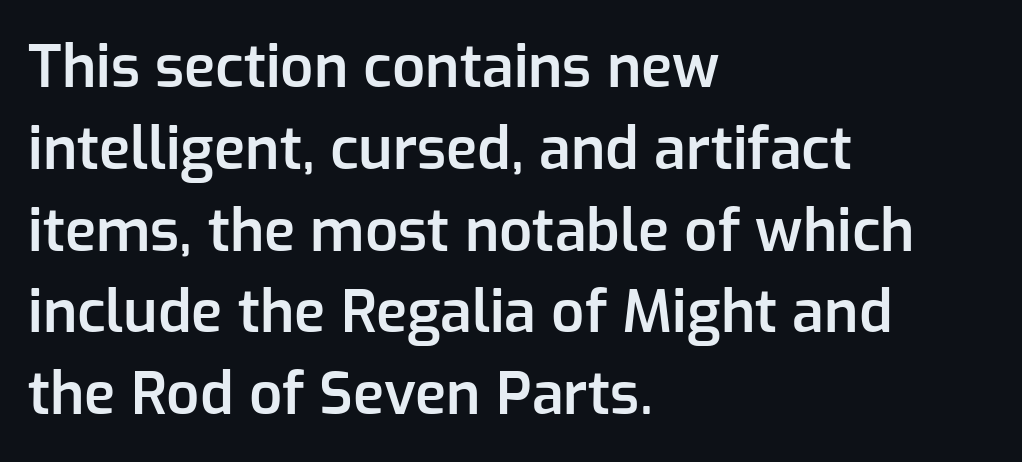
The image shows 58 px semibold sans-serif type, upright; set left-aligned, normal line spacing (1.41x), normal letter spacing, not underlined; low stroke contrast and a medium x-height.
